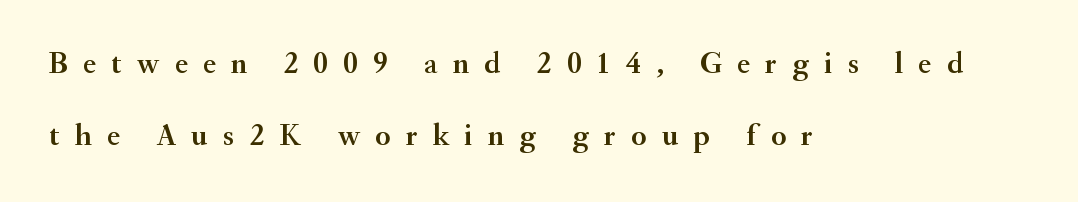
Q: Is the text italic (slanted)? A: No, it is upright.
Q: Is the typeface a serif or a sans-serif typeface? A: Serif.
Q: Is the text underlined? A: No.
Q: How is the paragraph aligned? A: Left-aligned.
Q: Is the spacing between letters normal or unusually wide? A: Unusually wide.
Q: Is the spacing between lines tight, normal or loose? A: Loose.
Q: Width (condensed, normal, or wide)? A: Normal.
Q: Stroke contrast? A: Medium.
Q: x-height? A: Small.
Q: Monospaced? A: No.
